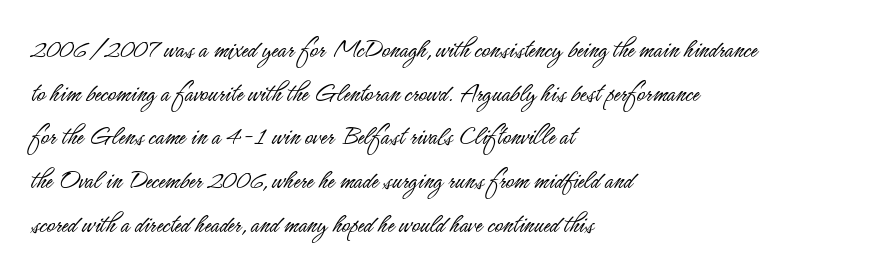
Q: Is the text bold? A: No.
Q: Is the text italic (slanted)? A: Yes.
Q: Is the typeface a serif or a sans-serif typeface? A: Sans-serif.
Q: Is the text underlined? A: No.
Q: How is the paragraph aligned? A: Left-aligned.
Q: Is the spacing between letters normal or unusually wide? A: Normal.
Q: Is the spacing between lines tight, normal or loose? A: Normal.
Q: Width (condensed, normal, or wide)? A: Condensed.
Q: Stroke contrast? A: Low.
Q: x-height? A: Small.
Q: Monospaced? A: No.
